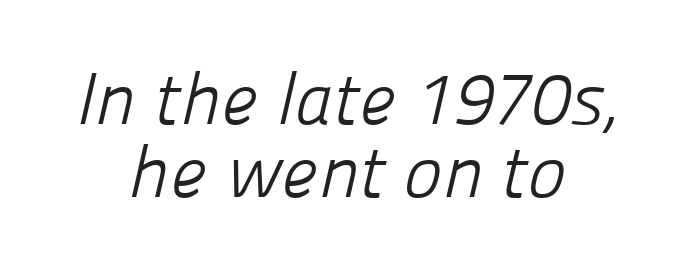
The image shows 73 px light sans-serif type; set centered, tight line spacing (1.0x), normal letter spacing, not underlined; low stroke contrast and a medium x-height.
